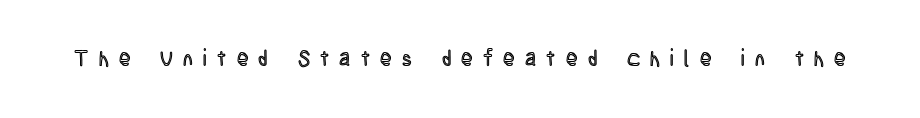
{"italic": "no", "underline": "no", "letter_spacing": "wide", "letter_spacing_em": 0.49, "glyph_px": 21}
